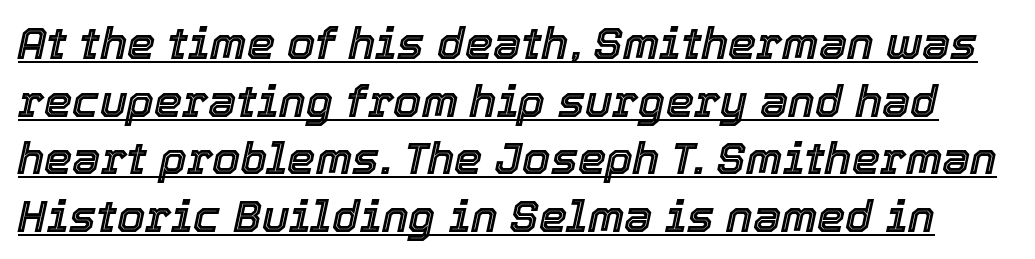
The line texture is even and compact thanks to regular tracking. This sample uses an oblique cut, with every glyph tilted off the vertical. Notice how descenders clear the ascenders below comfortably — that's standard leading. The face used here appears with an underline applied. Do the characters align in a grid? No, the font is proportional.
